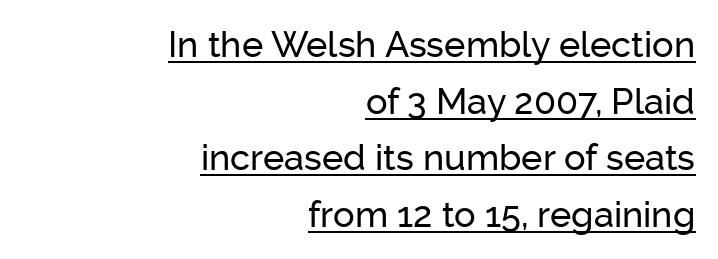
Q: Is the text italic (slanted)? A: No, it is upright.
Q: Is the typeface a serif or a sans-serif typeface? A: Sans-serif.
Q: Is the text underlined? A: Yes.
Q: How is the paragraph aligned? A: Right-aligned.
Q: Is the spacing between letters normal or unusually wide? A: Normal.
Q: Is the spacing between lines tight, normal or loose? A: Normal.
Q: Width (condensed, normal, or wide)? A: Normal.
Q: Stroke contrast? A: Low.
Q: x-height? A: Medium.
Q: Monospaced? A: No.
